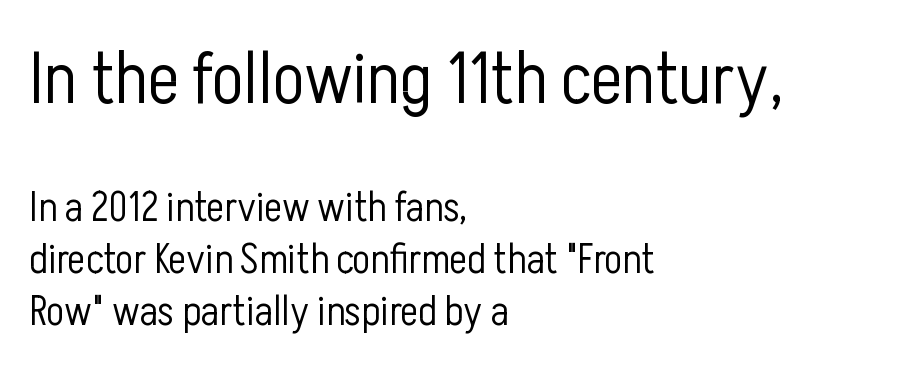
{"serif": "no", "italic": "no", "bold": "no", "weight": "light", "width": "condensed", "stroke_contrast": "low", "x_height": "medium", "monospaced": "no", "underline": "no", "align": "left", "line_spacing_ratio": 1.23, "letter_spacing": "normal", "letter_spacing_em": 0.0, "larger_block": "first", "size_ratio": 1.76, "glyph_px": 74}
